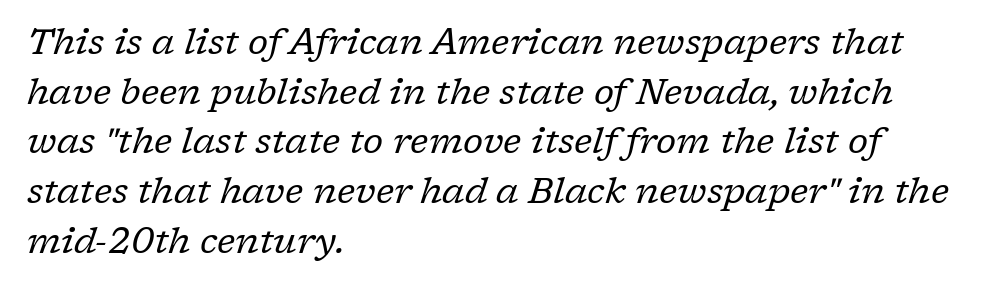
Varying glyph widths throughout — classic text-font behaviour. The font sits on the lighter half of the weight spectrum, regular included. Each new line begins a customary step beneath the previous one. Students, note that the glyphs here touch the page at normal intervals. Note: serifs present on the glyphs. Italic? Definitely — the glyphs are oblique.
